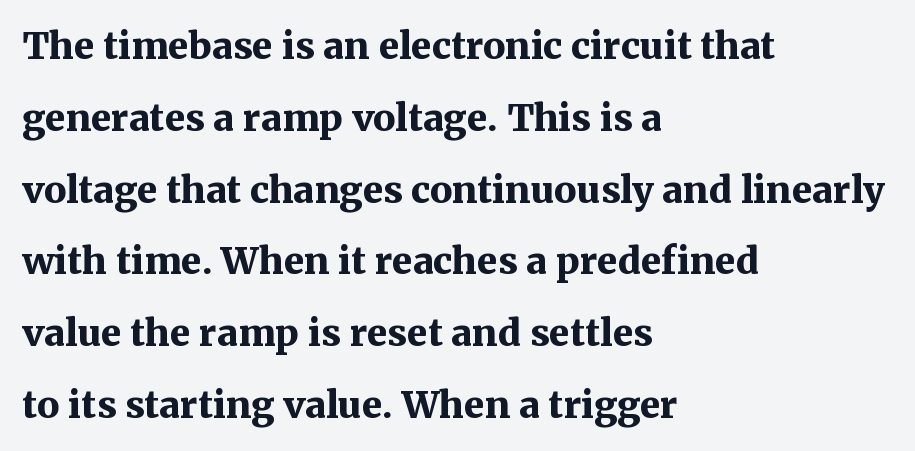
The image shows 37 px bold serif type, upright; set left-aligned, loose line spacing (1.94x), normal letter spacing, not underlined; medium stroke contrast and a medium x-height.
